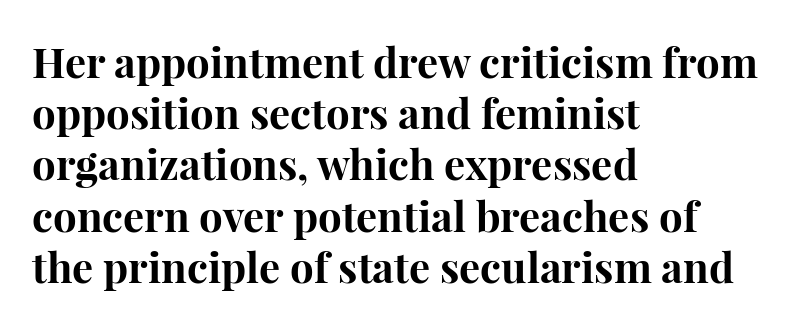
Each glyph is drawn with heavy, bold strokes. Spacing verdict: proportional, widths tailored to each character. When letters stand straight like this, we call the style roman or upright. Horizontally, the lines are justified to the leading edge only.
